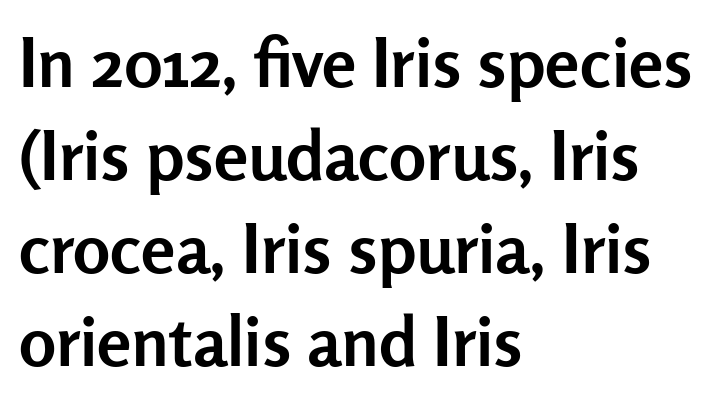
{"serif": "no", "italic": "no", "bold": "yes", "weight": "semibold", "width": "normal", "stroke_contrast": "low", "x_height": "medium", "monospaced": "no", "underline": "no", "align": "left", "line_spacing": "normal", "line_spacing_ratio": 1.35, "letter_spacing": "normal", "letter_spacing_em": 0.0, "glyph_px": 69}
